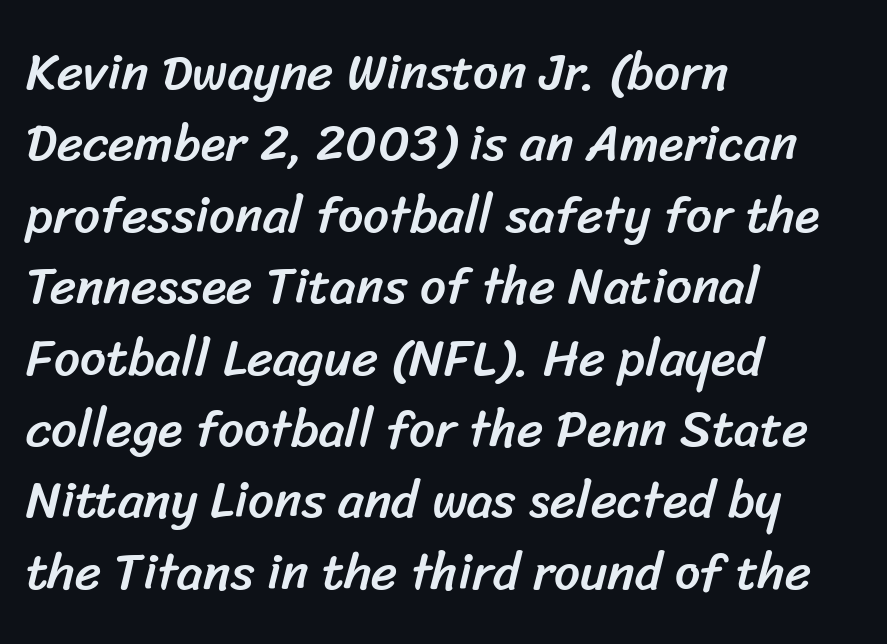
Q: Is the typeface a serif or a sans-serif typeface? A: Sans-serif.
Q: Is the text underlined? A: No.
Q: How is the paragraph aligned? A: Left-aligned.
Q: Is the spacing between letters normal or unusually wide? A: Normal.
Q: Is the spacing between lines tight, normal or loose? A: Normal.
Q: Width (condensed, normal, or wide)? A: Normal.
Q: Stroke contrast? A: Low.
Q: x-height? A: Medium.
Q: Monospaced? A: No.
